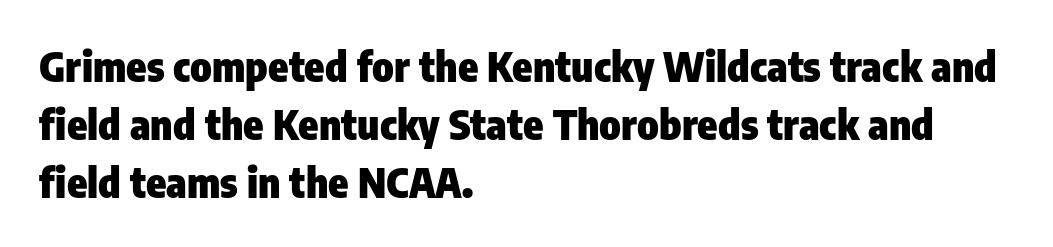
This is the regular roman posture of the typeface. You could call the tracking neutral — neither tight nor loose. Each letter keeps its own natural width here, so spacing adapts to shape. Thick stems and heavy bowls — unmistakably bold. Line spacing here is normal. Anything drawn beneath the words? Only blank space.
